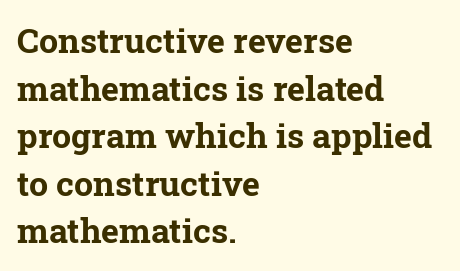
The image shows 34 px bold serif type, upright; set left-aligned, normal line spacing (1.4x), normal letter spacing, not underlined; low stroke contrast and a medium x-height.
